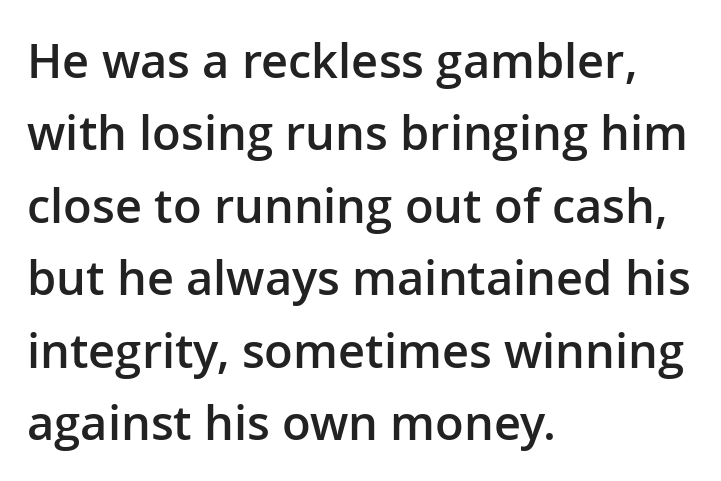
Q: Is the text bold? A: Semi-bold.
Q: Is the text italic (slanted)? A: No, it is upright.
Q: Is the typeface a serif or a sans-serif typeface? A: Sans-serif.
Q: Is the text underlined? A: No.
Q: How is the paragraph aligned? A: Left-aligned.
Q: Is the spacing between letters normal or unusually wide? A: Normal.
Q: Is the spacing between lines tight, normal or loose? A: Normal.
Q: Width (condensed, normal, or wide)? A: Normal.
Q: Stroke contrast? A: Low.
Q: x-height? A: Medium.
Q: Monospaced? A: No.
